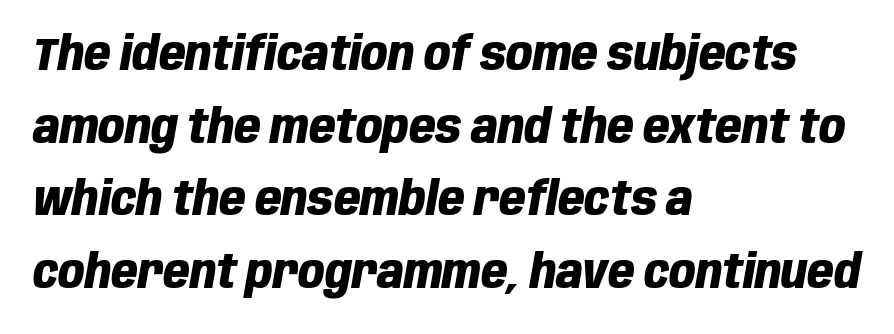
The area under the type is left untouched. The paragraph shown leans on its left margin. Look at the tracking — it's just the regular setting, nothing added. Think of a printed novel: that variable character pitch is what you see here. The typesetting leans heavy: a genuine bold.
